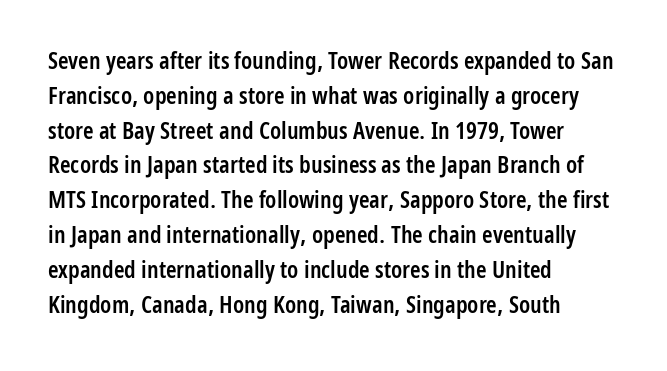
Q: Is the text bold? A: Semi-bold.
Q: Is the text italic (slanted)? A: No, it is upright.
Q: Is the text underlined? A: No.
Q: How is the paragraph aligned? A: Left-aligned.
Q: Is the spacing between letters normal or unusually wide? A: Normal.
Q: Is the spacing between lines tight, normal or loose? A: Normal.
